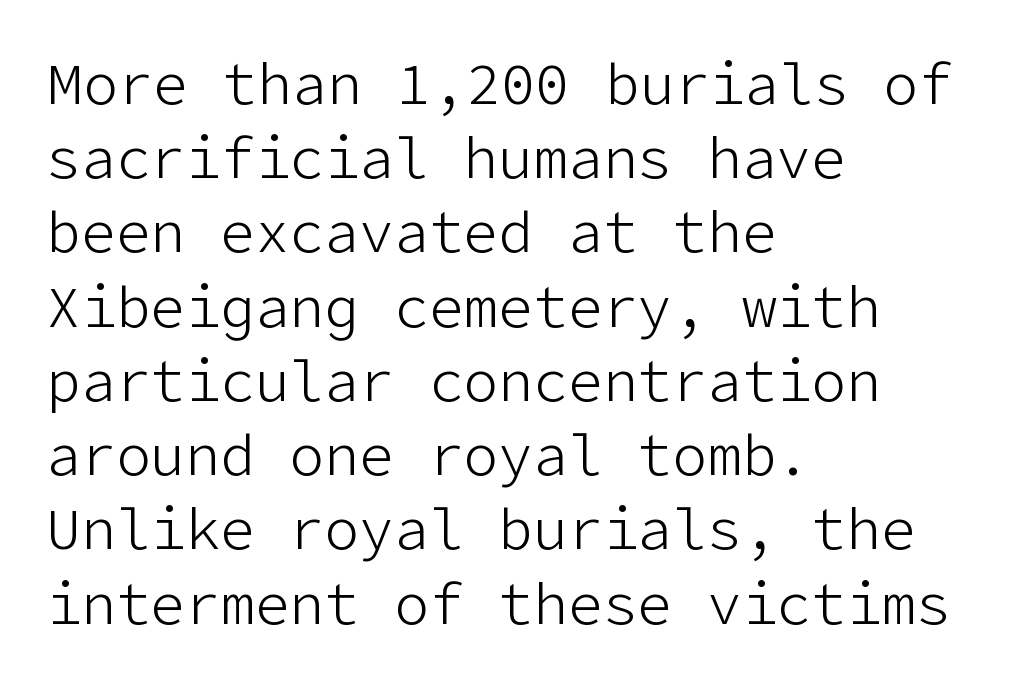
{"serif": "no", "italic": "no", "bold": "no", "weight": "light", "width": "normal", "stroke_contrast": "low", "x_height": "medium", "underline": "no", "align": "left", "line_spacing": "normal", "line_spacing_ratio": 1.28, "letter_spacing": "normal", "letter_spacing_em": 0.0, "glyph_px": 58}
